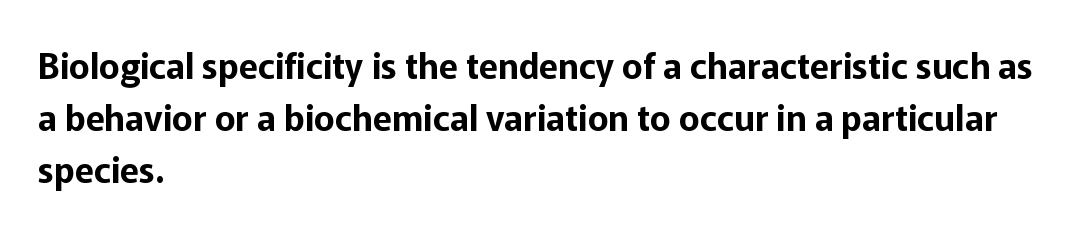
{"serif": "no", "italic": "no", "width": "normal", "stroke_contrast": "low", "x_height": "medium", "monospaced": "no", "underline": "no", "align": "left", "line_spacing": "normal", "line_spacing_ratio": 1.48, "letter_spacing": "normal", "letter_spacing_em": 0.0, "glyph_px": 35}
